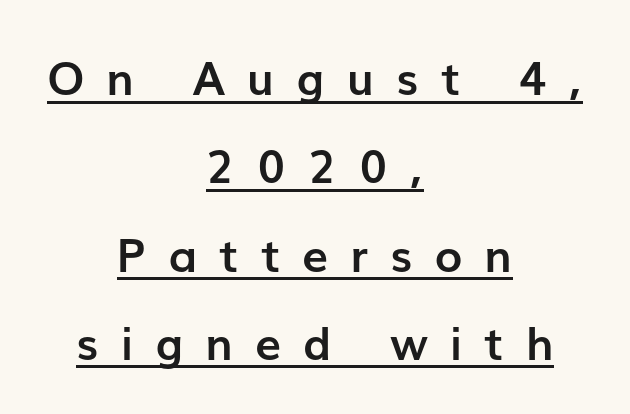
Q: Is the text bold? A: Yes.
Q: Is the text italic (slanted)? A: No, it is upright.
Q: Is the typeface a serif or a sans-serif typeface? A: Sans-serif.
Q: Is the text underlined? A: Yes.
Q: How is the paragraph aligned? A: Centered.
Q: Is the spacing between letters normal or unusually wide? A: Unusually wide.
Q: Is the spacing between lines tight, normal or loose? A: Loose.
Q: Width (condensed, normal, or wide)? A: Normal.
Q: Stroke contrast? A: Low.
Q: x-height? A: Medium.
Q: Monospaced? A: No.
